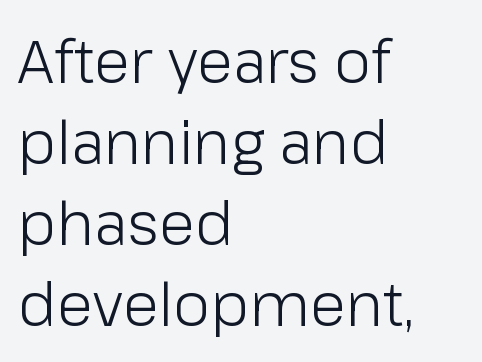
Q: Is the text bold? A: No.
Q: Is the text italic (slanted)? A: No, it is upright.
Q: Is the typeface a serif or a sans-serif typeface? A: Sans-serif.
Q: Is the text underlined? A: No.
Q: How is the paragraph aligned? A: Left-aligned.
Q: Is the spacing between letters normal or unusually wide? A: Normal.
Q: Is the spacing between lines tight, normal or loose? A: Normal.
Q: Width (condensed, normal, or wide)? A: Normal.
Q: Stroke contrast? A: Low.
Q: x-height? A: Medium.
Q: Monospaced? A: No.
